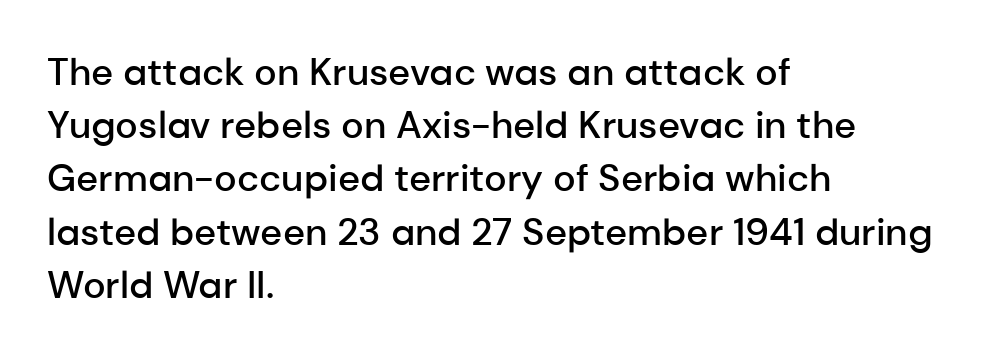
{"serif": "no", "italic": "no", "bold": "semi", "weight": "semibold", "width": "normal", "stroke_contrast": "low", "x_height": "medium", "monospaced": "no", "underline": "no", "align": "left", "line_spacing": "normal", "line_spacing_ratio": 1.4, "letter_spacing": "normal", "letter_spacing_em": 0.0, "glyph_px": 38}
